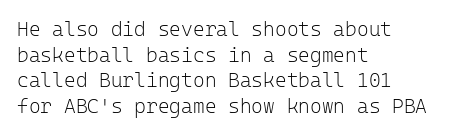
The weight would be labelled regular, book, light, or lighter still. Tall strokes in this sample are plumb rather than angled. These lines stack with their left ends in a neat column. Unmarked baselines from the first word to the last. Regular leading. A typesetter would call this zero additional tracking.
